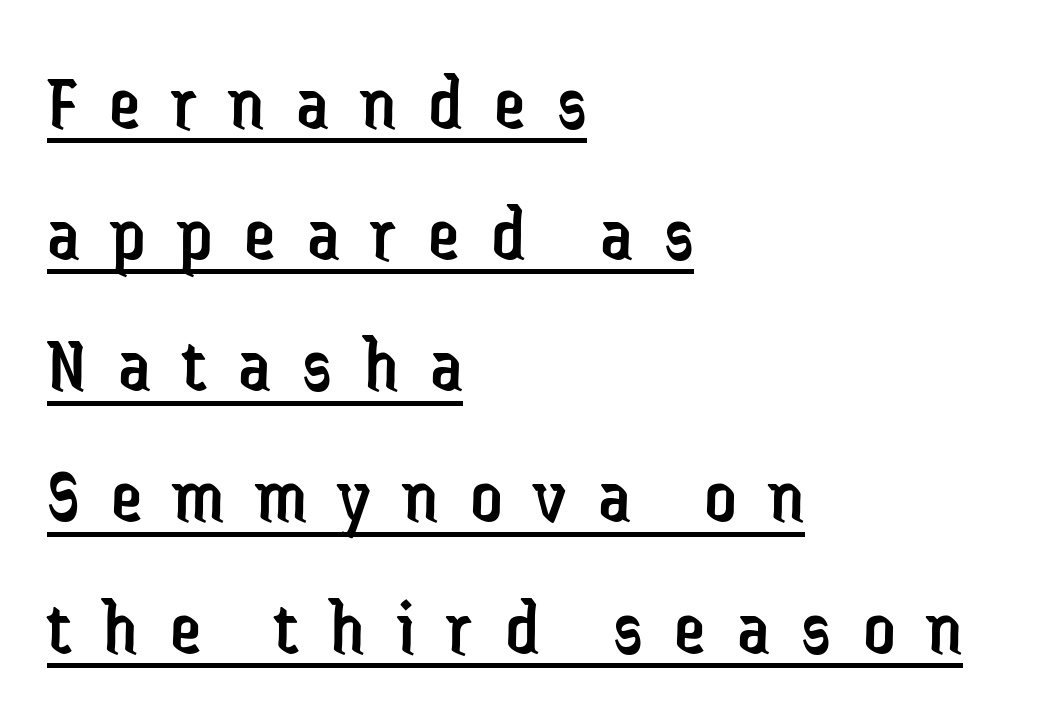
{"serif": "no", "italic": "no", "bold": "no", "weight": "regular", "width": "condensed", "stroke_contrast": "low", "x_height": "medium", "monospaced": "no", "underline": "yes", "align": "left", "line_spacing": "normal", "line_spacing_ratio": 1.66, "letter_spacing": "wide", "letter_spacing_em": 0.4, "glyph_px": 79}
